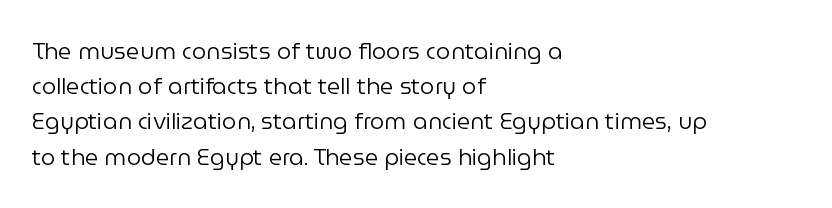
The image shows 23 px text type, upright; set left-aligned, normal line spacing (1.53x), normal letter spacing, not underlined.
